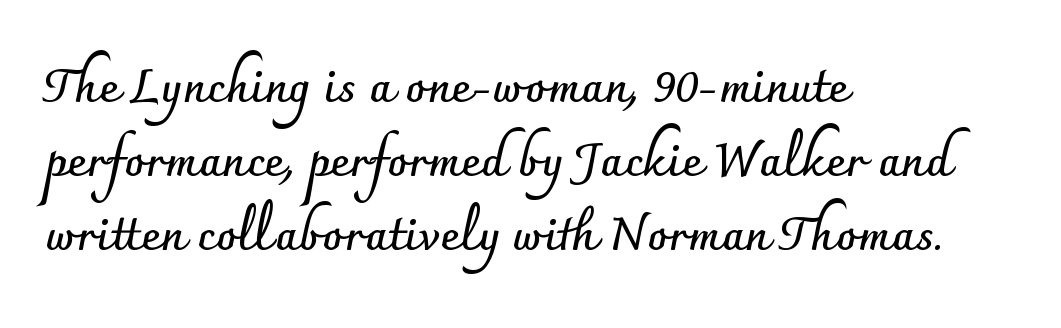
Q: Is the text bold? A: Yes.
Q: Is the text italic (slanted)? A: Yes.
Q: Is the typeface a serif or a sans-serif typeface? A: Sans-serif.
Q: Is the text underlined? A: No.
Q: How is the paragraph aligned? A: Left-aligned.
Q: Is the spacing between letters normal or unusually wide? A: Normal.
Q: Is the spacing between lines tight, normal or loose? A: Normal.
Q: Width (condensed, normal, or wide)? A: Normal.
Q: Stroke contrast? A: Low.
Q: x-height? A: Small.
Q: Monospaced? A: No.
